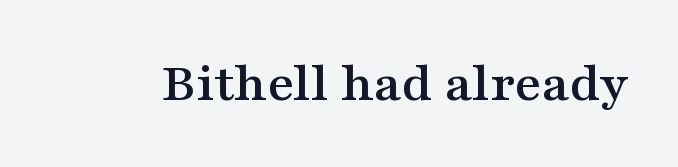
The image shows 57 px wide serif type, upright; set normal letter spacing, not underlined; medium stroke contrast and a medium x-height.
